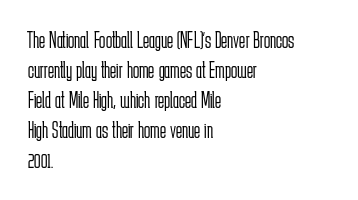
The lines are quadded left. The font sits on the lighter half of the weight spectrum, regular included. Tracking here is standard; glyphs follow each other at the usual distance. Italic? Not at all — the glyphs are vertical. Rule under the text: the space is simply empty.
